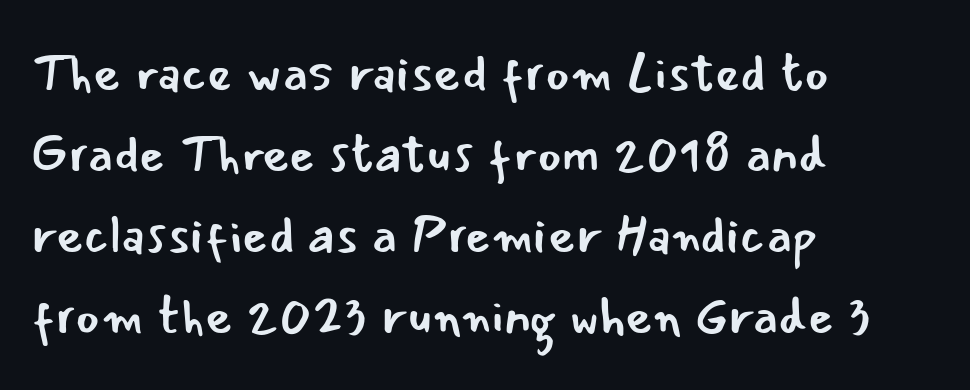
Q: Is the text bold? A: No.
Q: Is the text italic (slanted)? A: No, it is upright.
Q: Is the typeface a serif or a sans-serif typeface? A: Sans-serif.
Q: Is the text underlined? A: No.
Q: How is the paragraph aligned? A: Left-aligned.
Q: Is the spacing between letters normal or unusually wide? A: Normal.
Q: Is the spacing between lines tight, normal or loose? A: Normal.
Q: Width (condensed, normal, or wide)? A: Normal.
Q: Stroke contrast? A: Low.
Q: x-height? A: Small.
Q: Monospaced? A: No.
